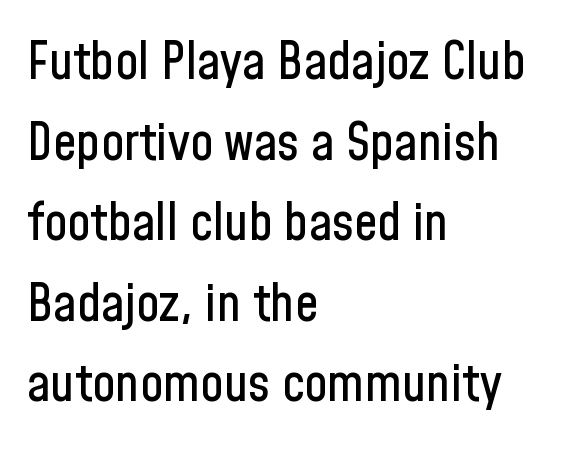
{"serif": "no", "italic": "no", "width": "condensed", "stroke_contrast": "low", "x_height": "medium", "monospaced": "no", "underline": "no", "align": "left", "line_spacing": "normal", "line_spacing_ratio": 1.55, "letter_spacing": "normal", "letter_spacing_em": 0.0, "glyph_px": 52}
